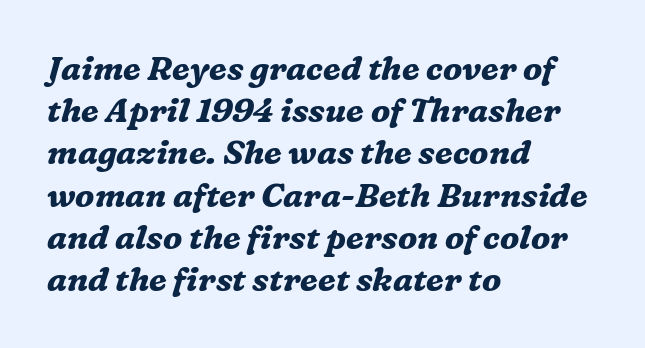
Weight: bold. Descender tails drop into unmarked territory. The type is set solid horizontally, with unmodified tracking. This rendering uses left alignment, leaving the right contour irregular. This sample uses an oblique cut, with every glyph tilted off the vertical. In terms of letterform style, serifs are clearly present.
